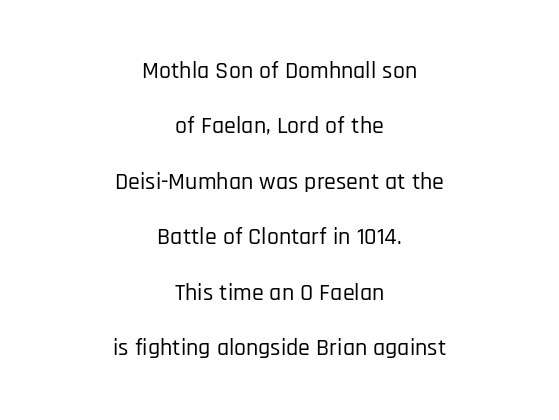
The image shows 24 px text type, upright; set centered, loose line spacing (2.31x), normal letter spacing, not underlined.
